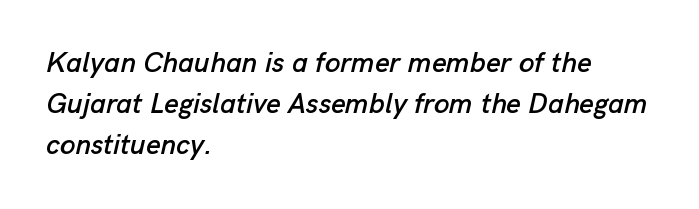
Anything drawn beneath the words? Only blank space. The lettering tilts uniformly, giving the passage an italic look. One-word summary of the alignment: left. A typesetter would call this proportional, since set widths differ per character.
